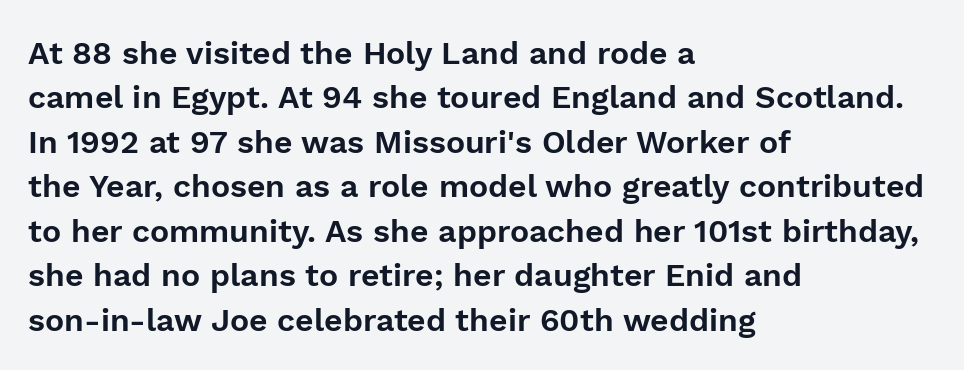
Q: Is the text italic (slanted)? A: No, it is upright.
Q: Is the typeface a serif or a sans-serif typeface? A: Sans-serif.
Q: Is the text underlined? A: No.
Q: How is the paragraph aligned? A: Left-aligned.
Q: Is the spacing between letters normal or unusually wide? A: Normal.
Q: Is the spacing between lines tight, normal or loose? A: Normal.
Q: Width (condensed, normal, or wide)? A: Normal.
Q: Stroke contrast? A: Low.
Q: x-height? A: Medium.
Q: Monospaced? A: No.
